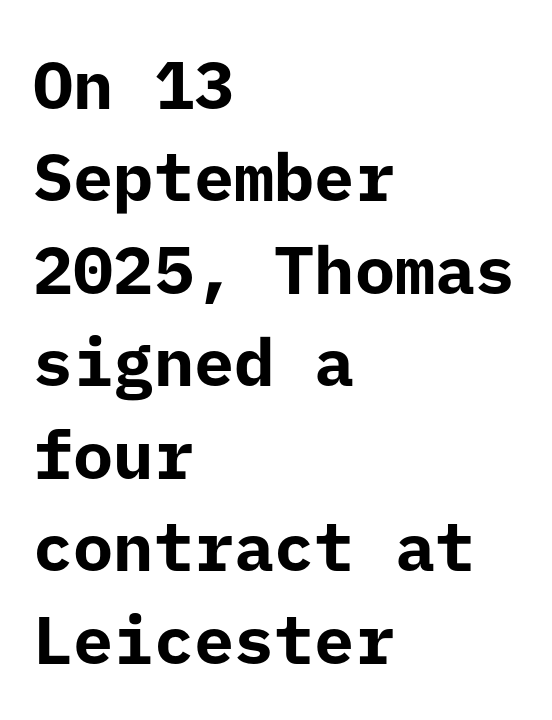
Q: Is the text bold? A: Yes.
Q: Is the text italic (slanted)? A: No, it is upright.
Q: Is the typeface a serif or a sans-serif typeface? A: Sans-serif.
Q: Is the text underlined? A: No.
Q: How is the paragraph aligned? A: Left-aligned.
Q: Is the spacing between letters normal or unusually wide? A: Normal.
Q: Is the spacing between lines tight, normal or loose? A: Normal.
Q: Width (condensed, normal, or wide)? A: Normal.
Q: Stroke contrast? A: Low.
Q: x-height? A: Medium.
